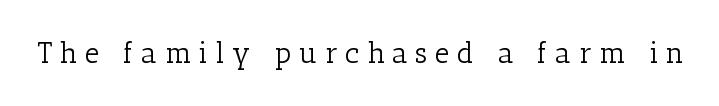
Q: Is the text bold? A: No.
Q: Is the text italic (slanted)? A: No, it is upright.
Q: Is the typeface a serif or a sans-serif typeface? A: Serif.
Q: Is the text underlined? A: No.
Q: Is the spacing between letters normal or unusually wide? A: Unusually wide.
Q: Width (condensed, normal, or wide)? A: Normal.
Q: Stroke contrast? A: Low.
Q: x-height? A: Medium.
Q: Monospaced? A: No.
